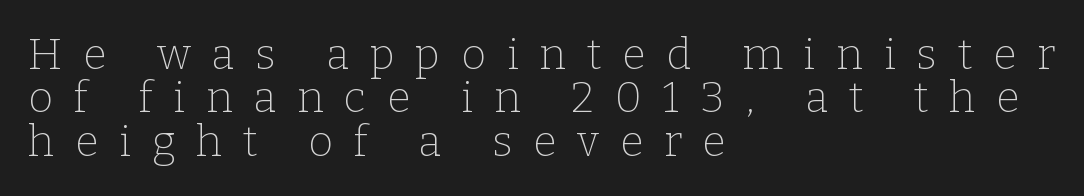
Q: Is the text bold? A: No.
Q: Is the text italic (slanted)? A: No, it is upright.
Q: Is the typeface a serif or a sans-serif typeface? A: Serif.
Q: Is the text underlined? A: No.
Q: How is the paragraph aligned? A: Left-aligned.
Q: Is the spacing between letters normal or unusually wide? A: Unusually wide.
Q: Is the spacing between lines tight, normal or loose? A: Tight.
Q: Width (condensed, normal, or wide)? A: Normal.
Q: Stroke contrast? A: Low.
Q: x-height? A: Medium.
Q: Monospaced? A: No.
